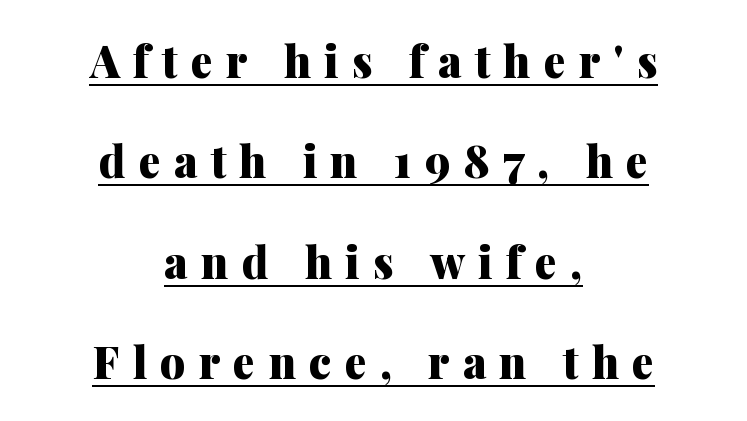
Horizontally, the lines are justified to the midpoint only. A continuous stroke trails under the words, as in a hyperlink. Someone cranked the tracking dial way up on this one. Note: serifs present on the glyphs.
